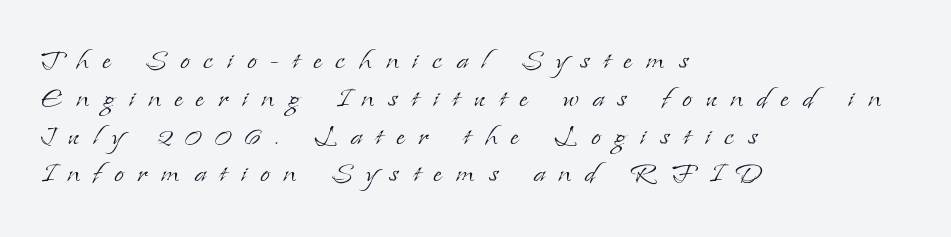
Q: Is the text bold? A: No.
Q: Is the text italic (slanted)? A: Yes.
Q: Is the typeface a serif or a sans-serif typeface? A: Serif.
Q: Is the text underlined? A: No.
Q: How is the paragraph aligned? A: Left-aligned.
Q: Is the spacing between letters normal or unusually wide? A: Unusually wide.
Q: Is the spacing between lines tight, normal or loose? A: Tight.
Q: Width (condensed, normal, or wide)? A: Normal.
Q: Stroke contrast? A: Low.
Q: x-height? A: Small.
Q: Monospaced? A: No.
